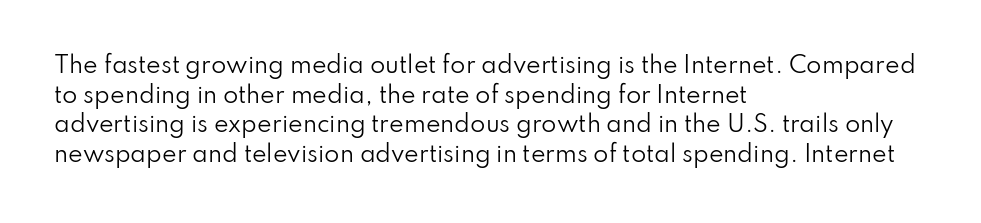
The image shows 22 px text type, upright; set left-aligned, normal line spacing (1.35x), normal letter spacing, not underlined.
